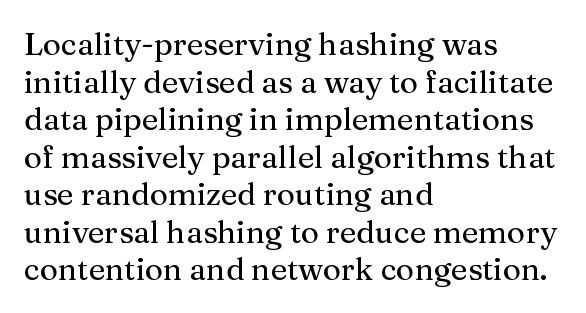
Line starts are locked; line ends wander. Check under the words: just untouched page. Character widths vary here, with narrow letters taking less room than wide ones. Regarding serifs, this sample has them. Posture: straight, roman, zero tilt.
